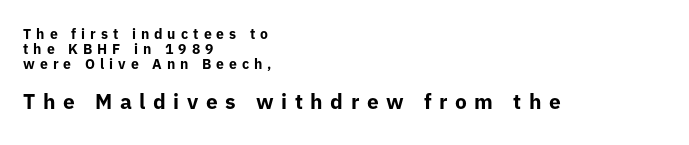
Q: Is the text bold? A: Yes.
Q: Is the text italic (slanted)? A: No, it is upright.
Q: Is the text underlined? A: No.
Q: How is the paragraph aligned? A: Left-aligned.
Q: Is the spacing between letters normal or unusually wide? A: Unusually wide.
Q: Is the spacing between lines tight, normal or loose? A: Tight.
Q: Which block of text is set in a larger size, the first (top) or the second (bottom)? A: The second (bottom) one.
